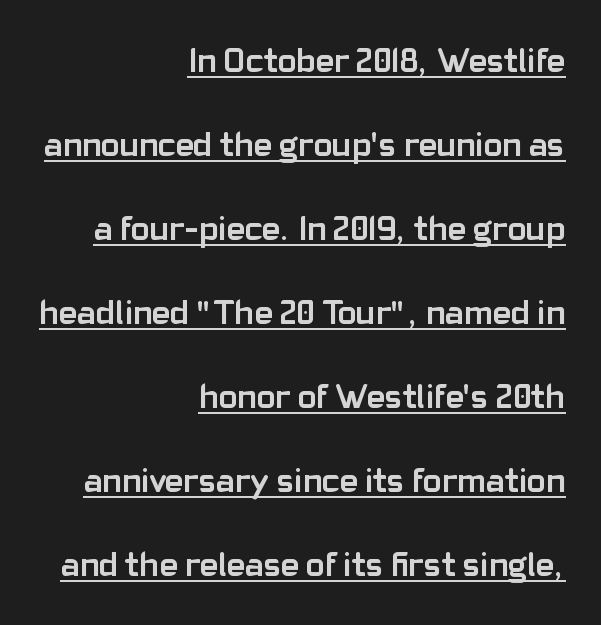
The image shows 35 px semibold sans-serif type, upright; set right-aligned, loose line spacing (2.4x), normal letter spacing, underlined; low stroke contrast and a medium x-height.
